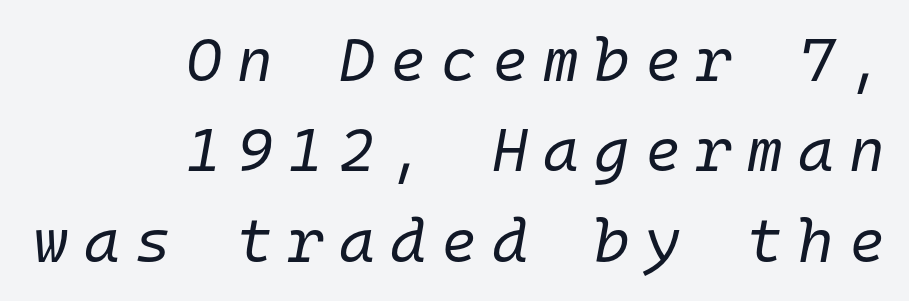
{"italic": "yes", "lean": "right", "slant_degrees": 10, "bold": "no", "weight": "regular", "width": "normal", "stroke_contrast": "low", "x_height": "medium", "monospaced": "yes", "underline": "no", "align": "right", "line_spacing": "normal", "line_spacing_ratio": 1.48, "letter_spacing": "wide", "letter_spacing_em": 0.25, "glyph_px": 61}
